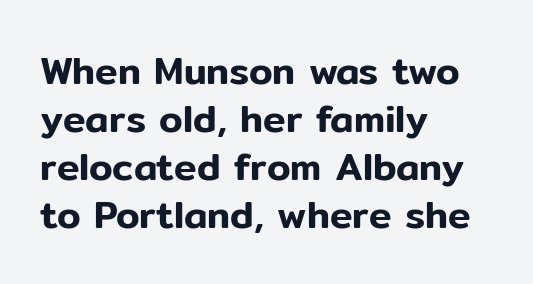
Is the letter spacing exaggerated? No — it looks like the ordinary default. The rendering uses natural spacing where letterforms have individual widths. Posture: upright roman. Summary of vertical rhythm: regular, with standard interline spacing. Notice how the passage keeps a crisp vertical edge on the left only.
